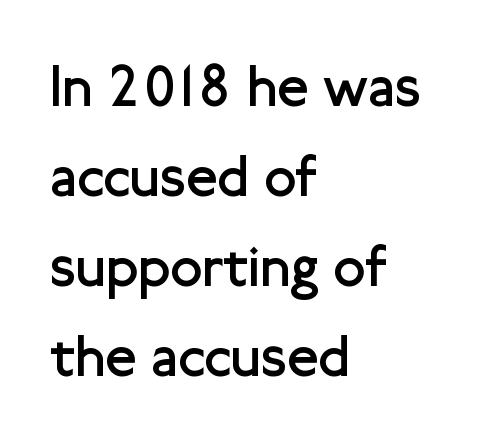
Q: Is the text bold? A: No.
Q: Is the text italic (slanted)? A: No, it is upright.
Q: Is the typeface a serif or a sans-serif typeface? A: Sans-serif.
Q: Is the text underlined? A: No.
Q: How is the paragraph aligned? A: Left-aligned.
Q: Is the spacing between letters normal or unusually wide? A: Normal.
Q: Is the spacing between lines tight, normal or loose? A: Normal.
Q: Width (condensed, normal, or wide)? A: Normal.
Q: Stroke contrast? A: Low.
Q: x-height? A: Medium.
Q: Monospaced? A: No.
